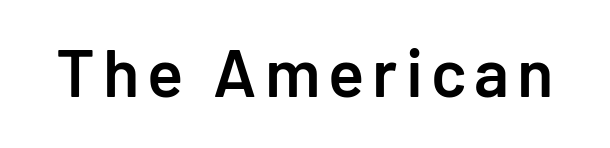
Q: Is the text bold? A: Semi-bold.
Q: Is the text italic (slanted)? A: No, it is upright.
Q: Is the typeface a serif or a sans-serif typeface? A: Sans-serif.
Q: Is the text underlined? A: No.
Q: Width (condensed, normal, or wide)? A: Normal.
Q: Stroke contrast? A: Low.
Q: x-height? A: Medium.
Q: Monospaced? A: No.
